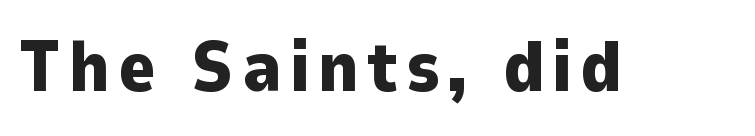
{"serif": "no", "italic": "no", "bold": "yes", "weight": "heavy", "width": "normal", "stroke_contrast": "low", "x_height": "medium", "monospaced": "no", "underline": "no", "glyph_px": 71}
